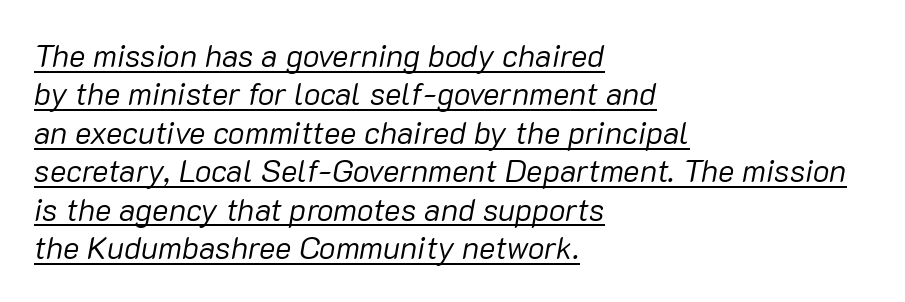
{"italic": "yes", "lean": "right", "slant_degrees": 10, "bold": "no", "weight": "regular", "width": "normal", "stroke_contrast": "low", "x_height": "medium", "monospaced": "no", "underline": "yes", "align": "left", "line_spacing_ratio": 1.24, "letter_spacing": "normal", "letter_spacing_em": 0.0, "glyph_px": 31}
